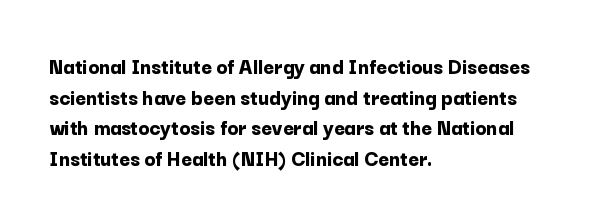
Nobody touched the tracking dial on this one. Heft: maximum for text — a bold. The rendering anchors every line to the left-hand side. The line-height multiplier appears to be the usual default.
